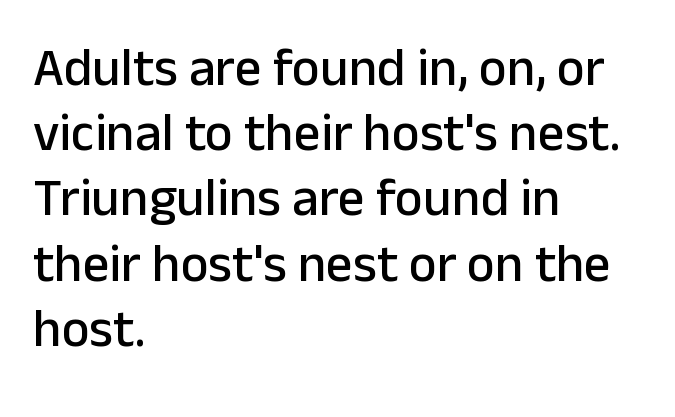
Each letter keeps its own natural width here, so spacing adapts to shape. Tall strokes in this sample are plumb rather than angled. Leftover space on each line is placed entirely after the last word. You can tell from the bare stems that sans-serif type was used. Check under the words: just untouched page. Honestly, the letter spacing is just normal — you wouldn't notice it.
